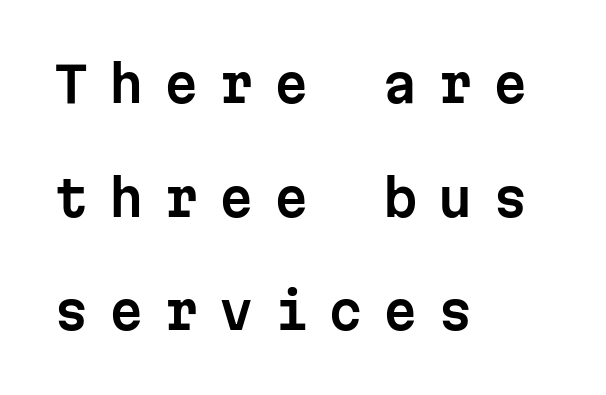
Q: Is the text italic (slanted)? A: No, it is upright.
Q: Is the typeface a serif or a sans-serif typeface? A: Sans-serif.
Q: Is the text underlined? A: No.
Q: How is the paragraph aligned? A: Left-aligned.
Q: Is the spacing between letters normal or unusually wide? A: Unusually wide.
Q: Is the spacing between lines tight, normal or loose? A: Loose.
Q: Width (condensed, normal, or wide)? A: Normal.
Q: Stroke contrast? A: Low.
Q: x-height? A: Medium.
Q: Monospaced? A: Yes.
